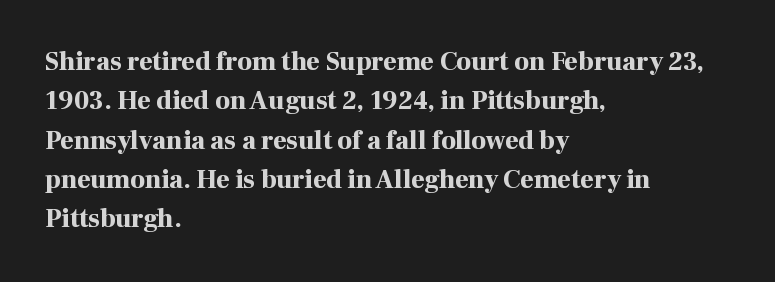
The image shows 26 px bold type, upright; set left-aligned, normal line spacing (1.51x), normal letter spacing, not underlined.
